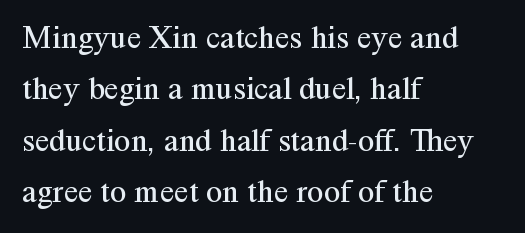
{"serif": "yes", "italic": "no", "bold": "no", "weight": "regular", "width": "normal", "stroke_contrast": "medium", "x_height": "medium", "monospaced": "no", "underline": "no", "align": "left", "line_spacing": "normal", "line_spacing_ratio": 1.56, "letter_spacing": "normal", "letter_spacing_em": 0.0, "glyph_px": 33}
